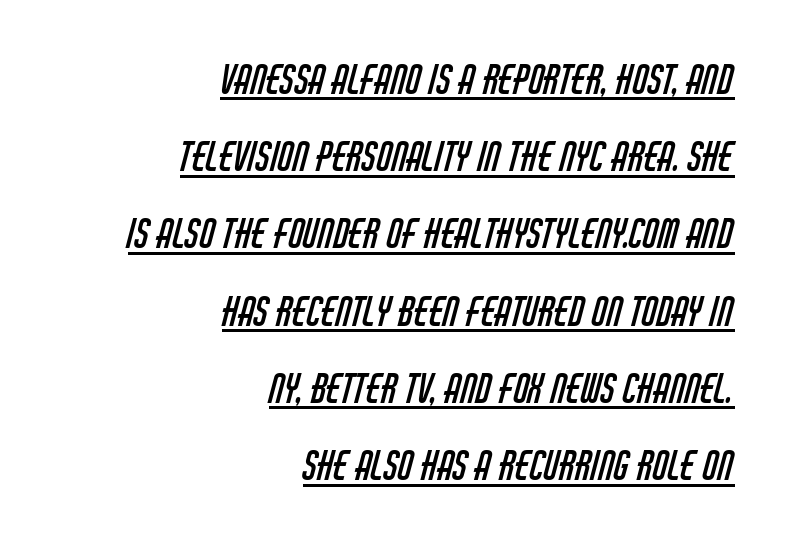
The image shows 39 px regular-weight, condensed sans-serif type; set right-aligned, loose line spacing (1.98x), normal letter spacing, underlined; low stroke contrast and a large x-height.
